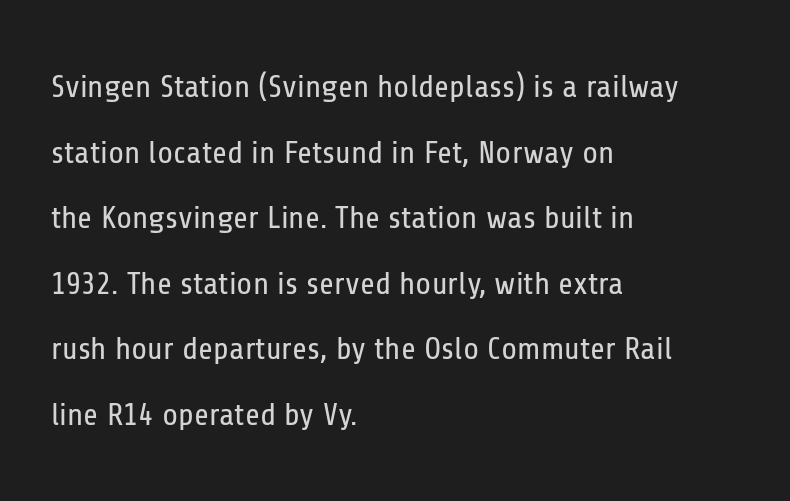
The image shows 32 px regular-weight, condensed sans-serif type, upright; set left-aligned, loose line spacing (2.05x), normal letter spacing, not underlined; low stroke contrast and a medium x-height.
